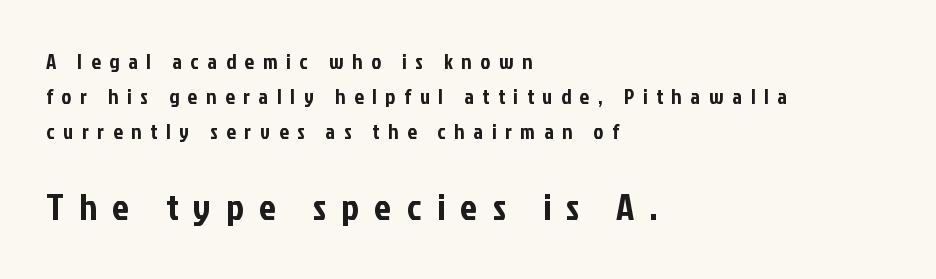
The tracking reads as deliberately expanded to a designer's eye. These lines are rendered in a variable-pitch font. One glance says typical: line gaps are just what's usual. Does the lettering tilt? It doesn't — this is upright. Reading top to bottom, the characters get bigger at the block break.
